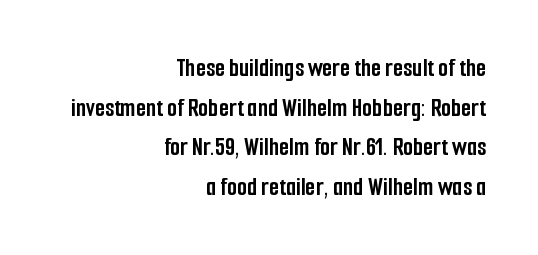
Q: Is the text bold? A: Yes.
Q: Is the text italic (slanted)? A: No, it is upright.
Q: Is the text underlined? A: No.
Q: How is the paragraph aligned? A: Right-aligned.
Q: Is the spacing between letters normal or unusually wide? A: Normal.
Q: Is the spacing between lines tight, normal or loose? A: Normal.
